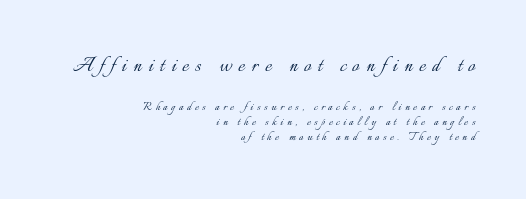
Q: Is the text bold? A: No.
Q: Is the text italic (slanted)? A: Yes.
Q: Is the text underlined? A: No.
Q: How is the paragraph aligned? A: Right-aligned.
Q: Is the spacing between letters normal or unusually wide? A: Unusually wide.
Q: Is the spacing between lines tight, normal or loose? A: Tight.
Q: Which block of text is set in a larger size, the first (top) or the second (bottom)? A: The first (top) one.
